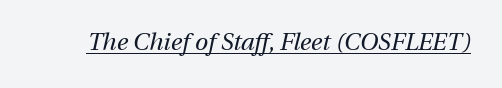
Q: Is the text bold? A: No.
Q: Is the text italic (slanted)? A: Yes, it leans right by about 13 degrees.
Q: Is the text underlined? A: Yes.
Q: Is the spacing between letters normal or unusually wide? A: Normal.
